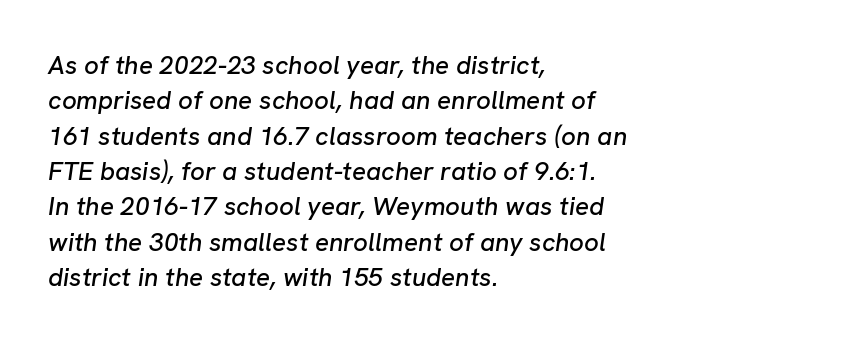
Alignment: flush left. Characters follow at the spacing the type designer built in. Line spacing here is normal. Compared with ordinary roman type, these characters are visibly tilted.
